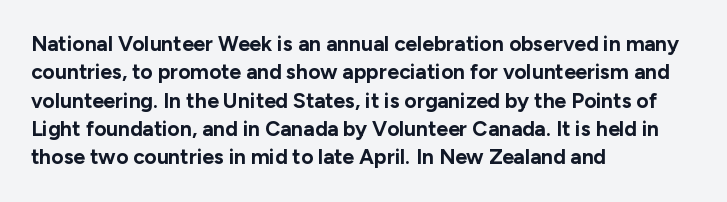
The image shows 21 px bold type, upright; set left-aligned, normal line spacing (1.35x), normal letter spacing, not underlined.
